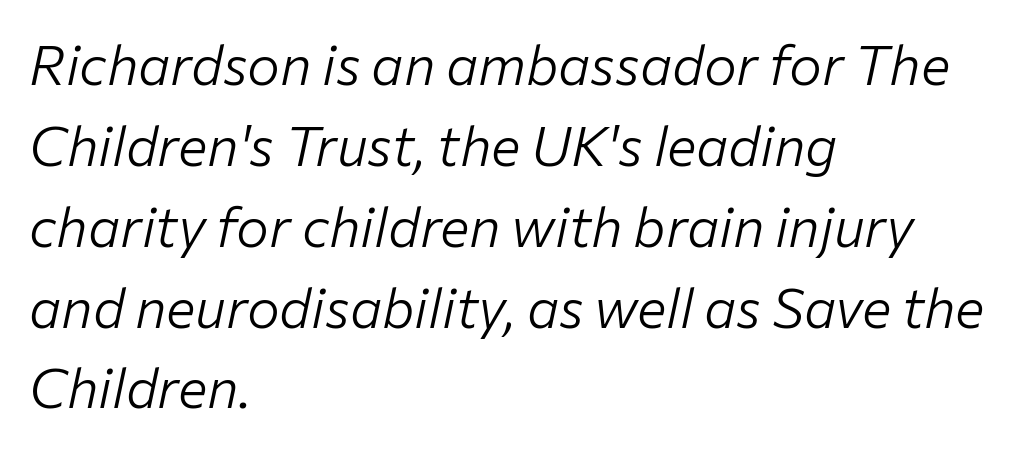
The image shows 55 px light type, italic (leaning right); set left-aligned, normal line spacing (1.47x), normal letter spacing, not underlined; low stroke contrast and a medium x-height.
